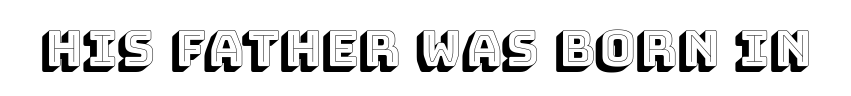
{"italic": "no", "width": "normal", "x_height": "large", "monospaced": "no", "underline": "no", "letter_spacing": "normal", "letter_spacing_em": 0.0, "glyph_px": 49}
